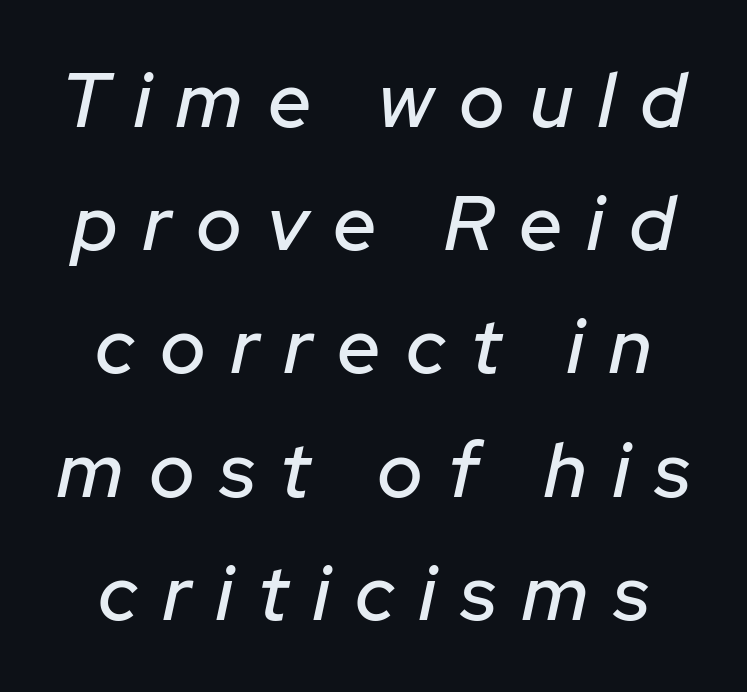
{"italic": "yes", "lean": "right", "slant_degrees": 12, "width": "normal", "stroke_contrast": "low", "x_height": "medium", "monospaced": "no", "underline": "no", "line_spacing": "normal", "line_spacing_ratio": 1.6, "letter_spacing": "wide", "letter_spacing_em": 0.33, "glyph_px": 77}
